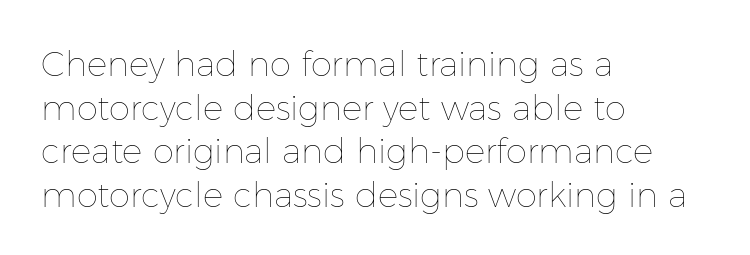
{"italic": "no", "bold": "no", "weight": "thin", "width": "normal", "stroke_contrast": "low", "x_height": "medium", "monospaced": "no", "underline": "no", "align": "left", "line_spacing": "normal", "line_spacing_ratio": 1.28, "letter_spacing": "normal", "letter_spacing_em": 0.0, "glyph_px": 34}
